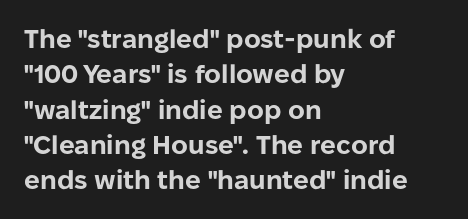
Q: Is the text bold? A: Yes.
Q: Is the text italic (slanted)? A: No, it is upright.
Q: Is the text underlined? A: No.
Q: How is the paragraph aligned? A: Left-aligned.
Q: Is the spacing between letters normal or unusually wide? A: Normal.
Q: Is the spacing between lines tight, normal or loose? A: Normal.
